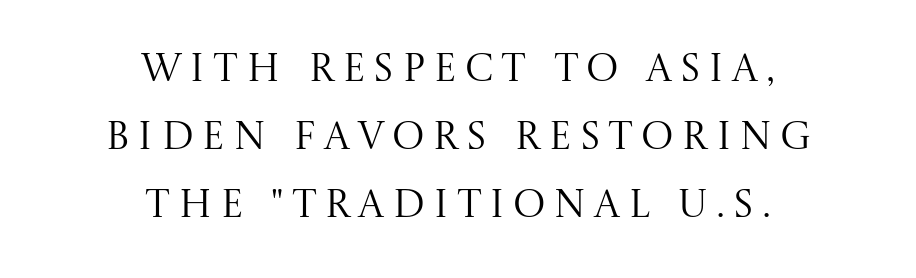
The image shows 39 px regular-weight serif type, upright; set centered, line spacing 1.74x, unusually wide letter spacing (+0.2 em), not underlined; medium stroke contrast and a large x-height.
